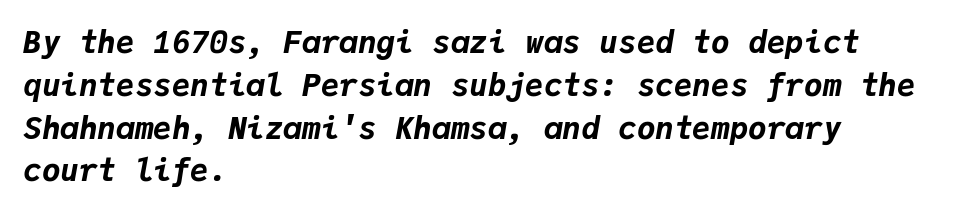
The image shows 31 px bold type, italic (leaning right), monospaced; set left-aligned, normal line spacing (1.38x), normal letter spacing, not underlined; low stroke contrast and a medium x-height.
